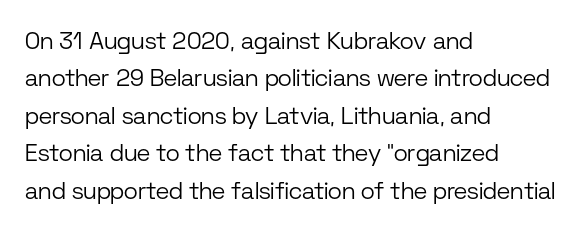
Q: Is the text bold? A: No.
Q: Is the text italic (slanted)? A: No, it is upright.
Q: Is the text underlined? A: No.
Q: How is the paragraph aligned? A: Left-aligned.
Q: Is the spacing between letters normal or unusually wide? A: Normal.
Q: Is the spacing between lines tight, normal or loose? A: Normal.
